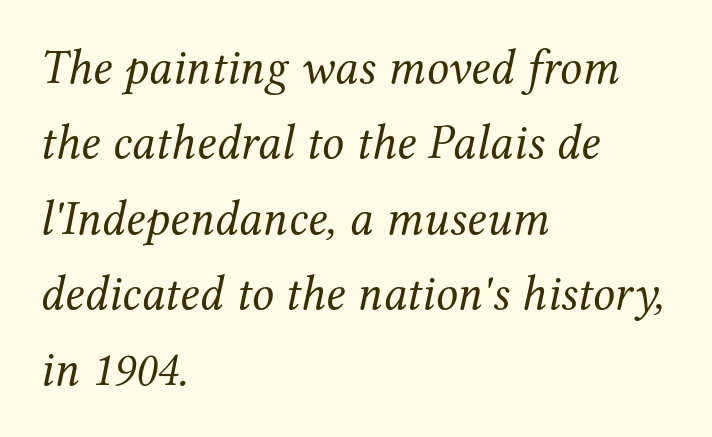
Normally led — the rows are evenly, conventionally spaced. There's an unmistakable incline to the writing here. Beneath every word, the page is bare. Vertical stems look standard width or narrower in stroke.
